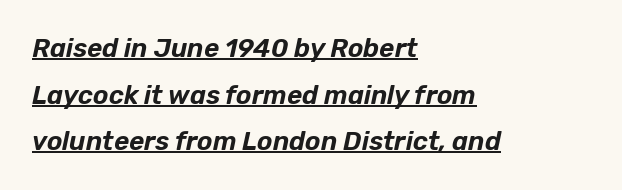
Q: Is the text italic (slanted)? A: Yes, it leans right by about 12 degrees.
Q: Is the text underlined? A: Yes.
Q: How is the paragraph aligned? A: Left-aligned.
Q: Is the spacing between letters normal or unusually wide? A: Normal.
